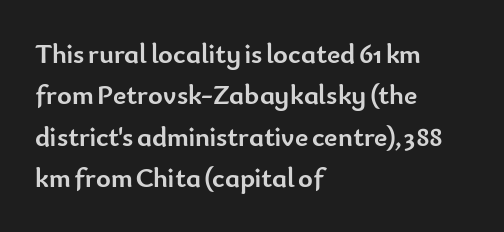
{"serif": "no", "italic": "no", "bold": "yes", "weight": "semibold", "width": "normal", "stroke_contrast": "low", "x_height": "small", "monospaced": "no", "underline": "no", "align": "left", "line_spacing": "normal", "line_spacing_ratio": 1.48, "letter_spacing": "normal", "letter_spacing_em": 0.0, "glyph_px": 28}
